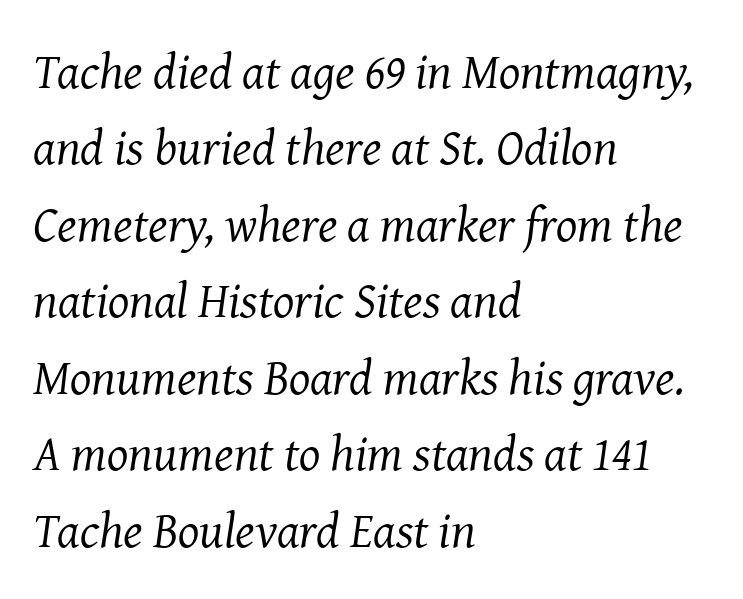
Q: Is the text bold? A: No.
Q: Is the text italic (slanted)? A: Yes, it leans right by about 8 degrees.
Q: Is the typeface a serif or a sans-serif typeface? A: Serif.
Q: Is the text underlined? A: No.
Q: How is the paragraph aligned? A: Left-aligned.
Q: Is the spacing between letters normal or unusually wide? A: Normal.
Q: Is the spacing between lines tight, normal or loose? A: Normal.
Q: Width (condensed, normal, or wide)? A: Normal.
Q: Stroke contrast? A: Medium.
Q: x-height? A: Medium.
Q: Monospaced? A: No.
